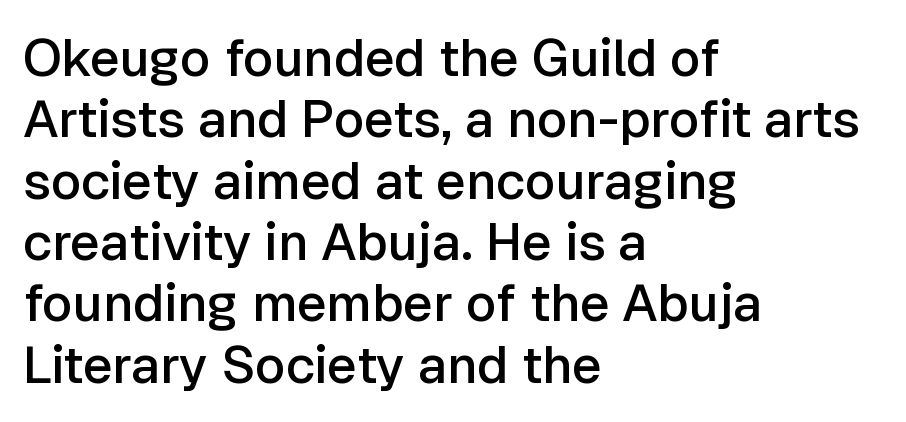
{"serif": "no", "italic": "no", "bold": "semi", "weight": "semibold", "width": "normal", "stroke_contrast": "low", "x_height": "medium", "monospaced": "no", "underline": "no", "align": "left", "line_spacing_ratio": 1.18, "letter_spacing": "normal", "letter_spacing_em": 0.0, "glyph_px": 52}
